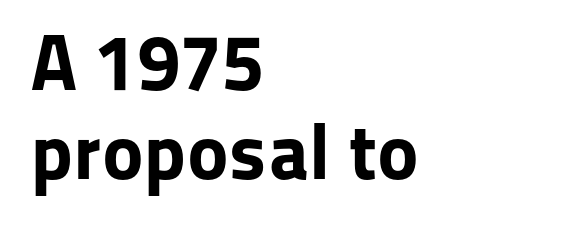
Q: Is the text bold? A: Yes.
Q: Is the text italic (slanted)? A: No, it is upright.
Q: Is the typeface a serif or a sans-serif typeface? A: Sans-serif.
Q: Is the text underlined? A: No.
Q: How is the paragraph aligned? A: Left-aligned.
Q: Is the spacing between letters normal or unusually wide? A: Normal.
Q: Is the spacing between lines tight, normal or loose? A: Tight.
Q: Width (condensed, normal, or wide)? A: Normal.
Q: Stroke contrast? A: Low.
Q: x-height? A: Medium.
Q: Monospaced? A: No.
